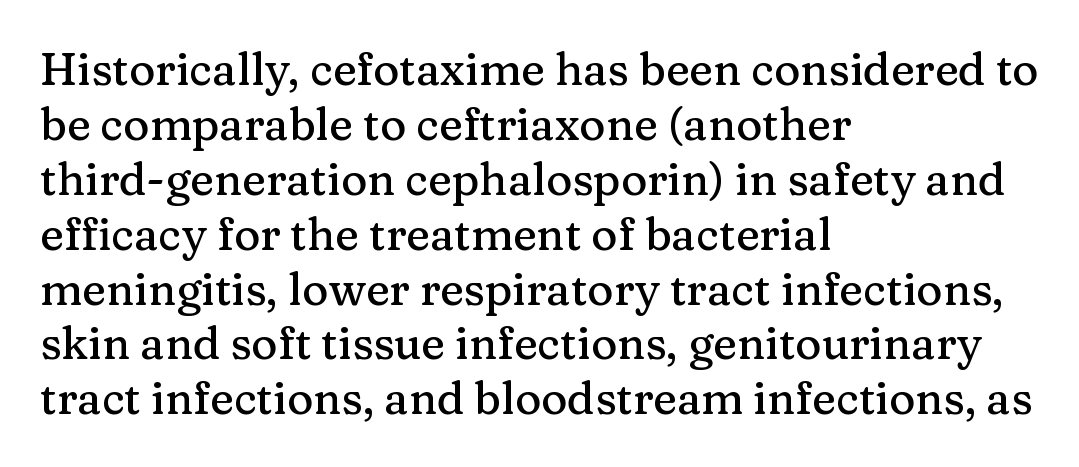
Q: Is the text italic (slanted)? A: No, it is upright.
Q: Is the typeface a serif or a sans-serif typeface? A: Serif.
Q: Is the text underlined? A: No.
Q: How is the paragraph aligned? A: Left-aligned.
Q: Is the spacing between letters normal or unusually wide? A: Normal.
Q: Width (condensed, normal, or wide)? A: Normal.
Q: Stroke contrast? A: Medium.
Q: x-height? A: Medium.
Q: Monospaced? A: No.
